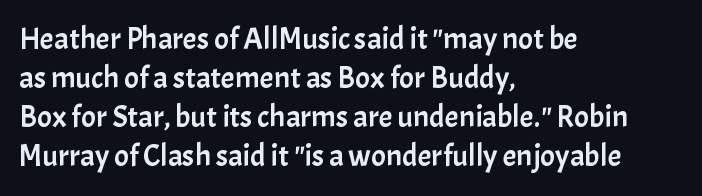
Q: Is the text italic (slanted)? A: No, it is upright.
Q: Is the typeface a serif or a sans-serif typeface? A: Sans-serif.
Q: Is the text underlined? A: No.
Q: How is the paragraph aligned? A: Left-aligned.
Q: Is the spacing between letters normal or unusually wide? A: Normal.
Q: Is the spacing between lines tight, normal or loose? A: Normal.
Q: Width (condensed, normal, or wide)? A: Normal.
Q: Stroke contrast? A: Low.
Q: x-height? A: Medium.
Q: Monospaced? A: No.
